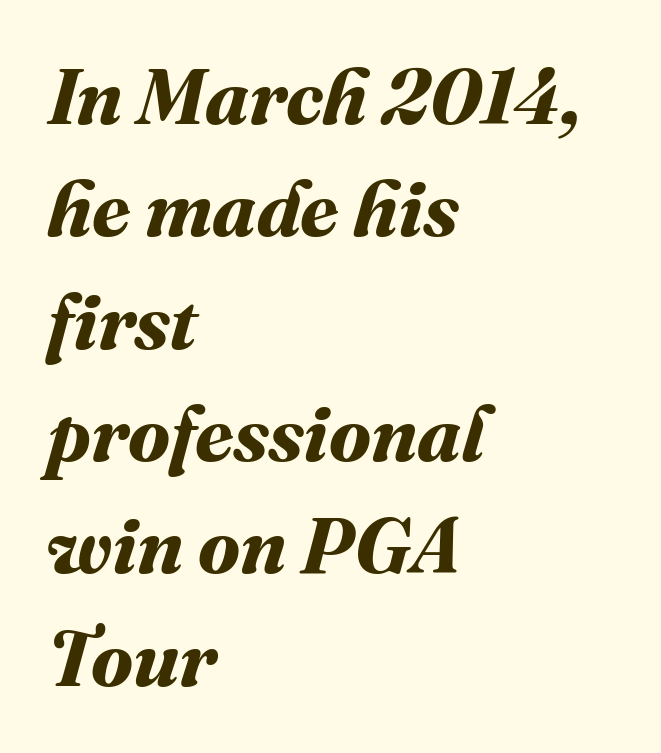
Q: Is the text bold? A: Yes.
Q: Is the text underlined? A: No.
Q: How is the paragraph aligned? A: Left-aligned.
Q: Is the spacing between letters normal or unusually wide? A: Normal.
Q: Is the spacing between lines tight, normal or loose? A: Normal.
Q: Width (condensed, normal, or wide)? A: Normal.
Q: Stroke contrast? A: Medium.
Q: x-height? A: Medium.
Q: Monospaced? A: No.
